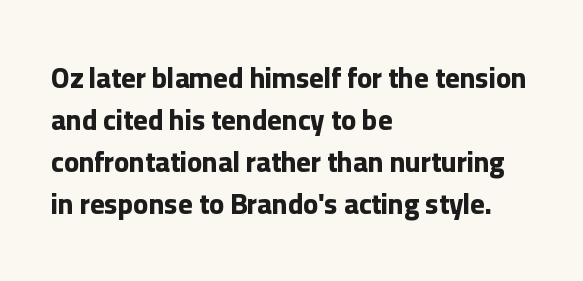
The baseline area is clear. In terms of letterspacing, this is plain default setting. Short and long lines alike share a common starting point at left. This block has exactly the height ordinary leading produces. Posture: vertical.
